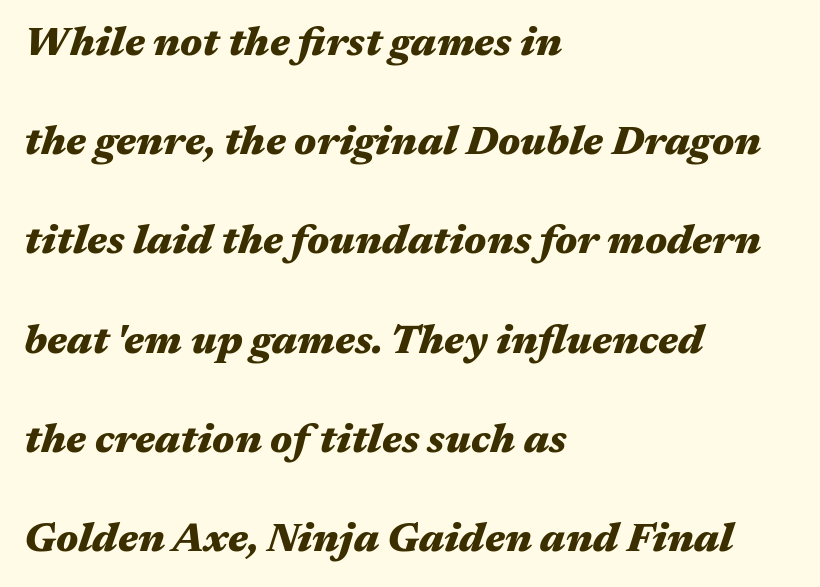
Visually the block forms a straight wall on the left and a jagged coastline on the right. Underline: absent. Whoever set this chose breathing room over compactness in the vertical rhythm. Caption: bold face, heavy strokes. Observe the lean: these are italic letterforms.
